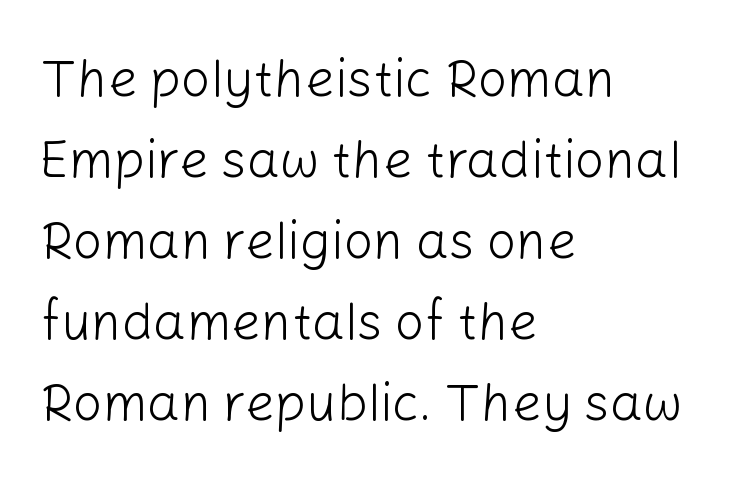
Bold? No — there's no thickening of the strokes. The passage is arranged the way most books set body copy — flush left. A typesetter would label this face a sans. Students, observe: this is what conventionally led text looks like. The letters advance in unequal steps, a hallmark of proportional type.
